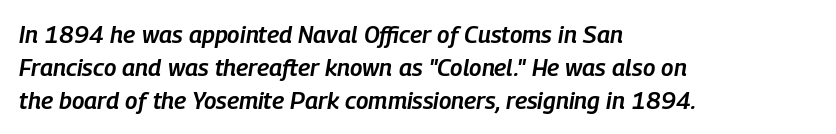
The image shows 24 px text type, italic (leaning right); set left-aligned, normal line spacing (1.37x), normal letter spacing, not underlined.
